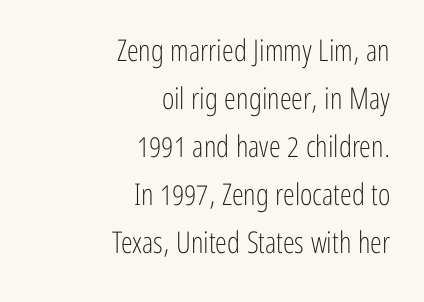
Serifs: no, the terminals of the letterforms are clean. Here the designer chose a conventional face with non-uniform glyph widths. Whoever set this chose a conventional vertical rhythm. The horizontal fit of the characters is conventional and even. Check under the words: just untouched page.
